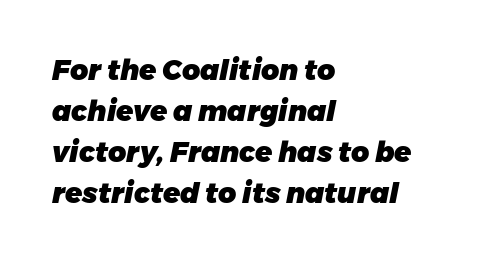
The image shows 28 px heavy type, italic (leaning right); set left-aligned, normal line spacing (1.46x), normal letter spacing, not underlined; low stroke contrast and a medium x-height.
